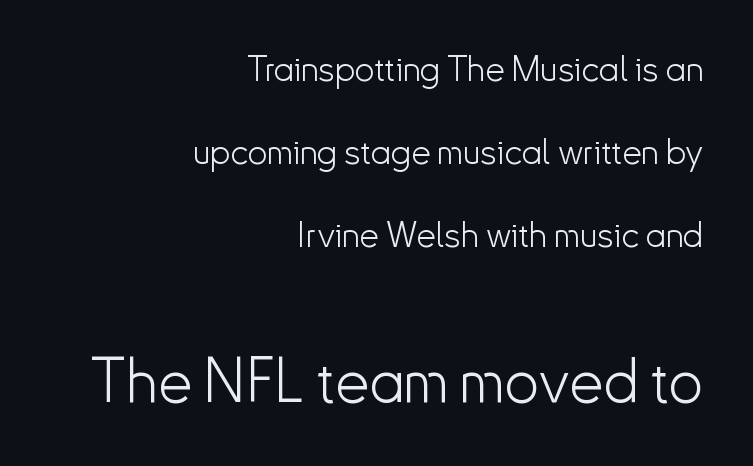
{"serif": "no", "italic": "no", "bold": "no", "weight": "light", "width": "normal", "stroke_contrast": "low", "x_height": "small", "monospaced": "no", "underline": "no", "align": "right", "line_spacing": "loose", "line_spacing_ratio": 2.37, "letter_spacing": "normal", "letter_spacing_em": 0.0, "larger_block": "second", "size_ratio": 1.74, "glyph_px": 61}
